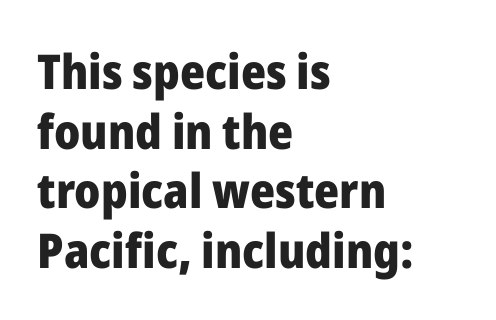
{"serif": "no", "italic": "no", "bold": "yes", "weight": "heavy", "width": "normal", "stroke_contrast": "low", "x_height": "medium", "monospaced": "no", "underline": "no", "align": "left", "line_spacing_ratio": 1.24, "letter_spacing": "normal", "letter_spacing_em": 0.0, "glyph_px": 48}
